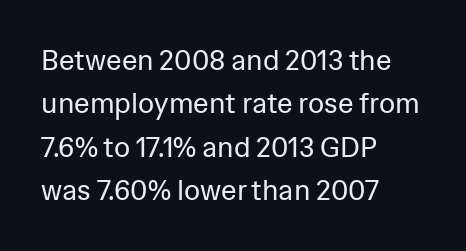
Q: Is the text bold? A: No.
Q: Is the text italic (slanted)? A: No, it is upright.
Q: Is the typeface a serif or a sans-serif typeface? A: Sans-serif.
Q: Is the text underlined? A: No.
Q: How is the paragraph aligned? A: Left-aligned.
Q: Is the spacing between letters normal or unusually wide? A: Normal.
Q: Is the spacing between lines tight, normal or loose? A: Normal.
Q: Width (condensed, normal, or wide)? A: Normal.
Q: Stroke contrast? A: Low.
Q: x-height? A: Medium.
Q: Monospaced? A: No.
